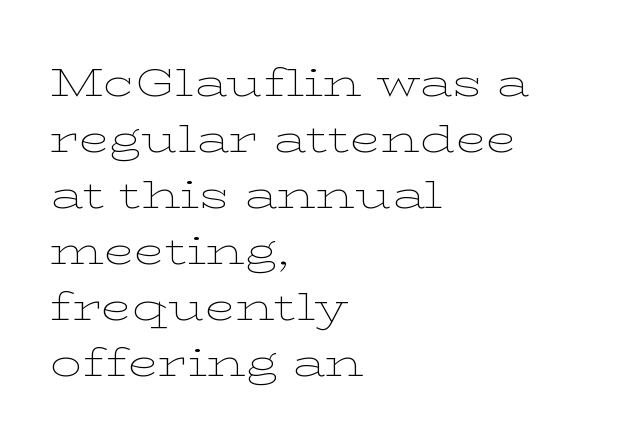
Q: Is the text bold? A: No.
Q: Is the text italic (slanted)? A: No, it is upright.
Q: Is the typeface a serif or a sans-serif typeface? A: Serif.
Q: Is the text underlined? A: No.
Q: How is the paragraph aligned? A: Left-aligned.
Q: Is the spacing between letters normal or unusually wide? A: Normal.
Q: Is the spacing between lines tight, normal or loose? A: Normal.
Q: Width (condensed, normal, or wide)? A: Wide.
Q: Stroke contrast? A: Low.
Q: x-height? A: Medium.
Q: Monospaced? A: No.
